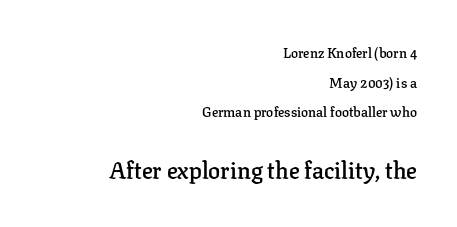
Q: Is the text bold? A: Semi-bold.
Q: Is the text italic (slanted)? A: No, it is upright.
Q: Is the text underlined? A: No.
Q: How is the paragraph aligned? A: Right-aligned.
Q: Is the spacing between letters normal or unusually wide? A: Normal.
Q: Is the spacing between lines tight, normal or loose? A: Loose.
Q: Which block of text is set in a larger size, the first (top) or the second (bottom)? A: The second (bottom) one.
